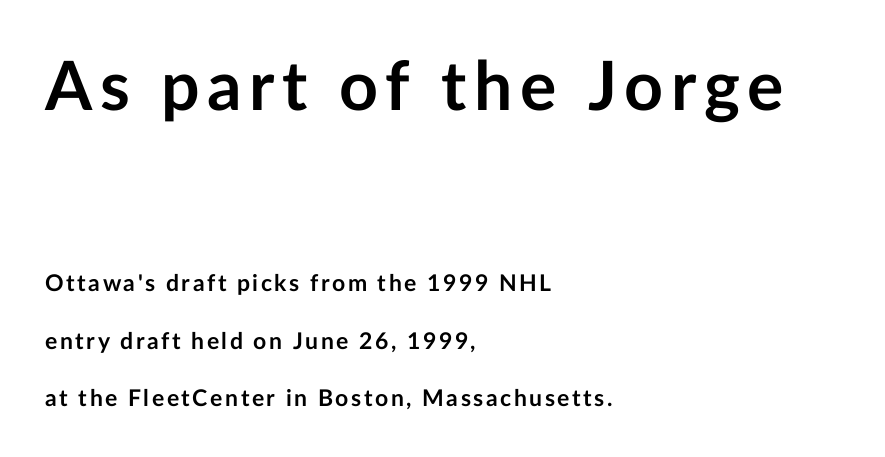
The composition opens big and finishes small. The passage shown is not underscored anywhere. Compared with typical paragraphs, the rows here are farther apart. Stroke terminals: plain, sans-serif. The typesetter chose a ragged-right arrangement here. The passage shown is typed in a proportional face where columns would drift.
